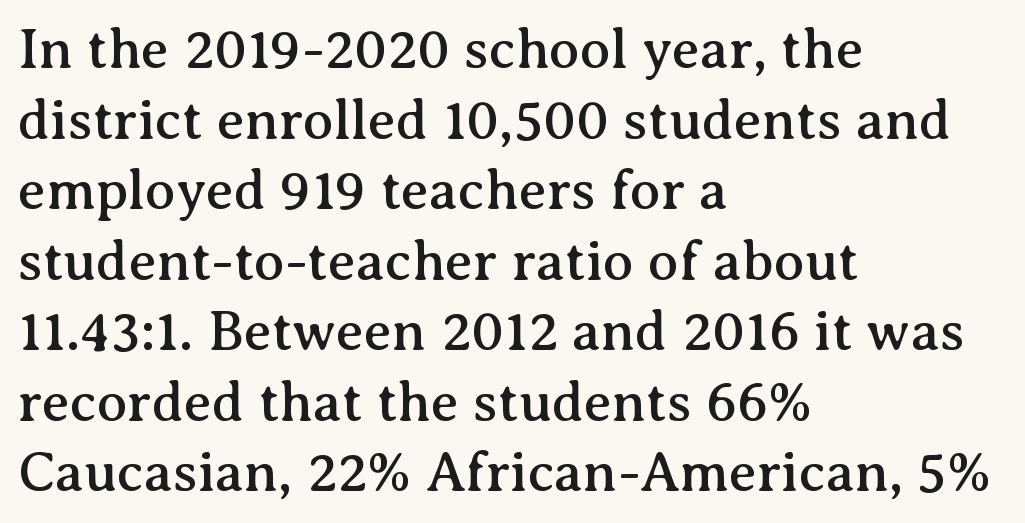
How would I describe the line gaps? Plain and ordinary. Honestly, the letter spacing is just normal — you wouldn't notice it. The gap between lines stays unmarked. The rendering anchors every line to the left-hand side.
